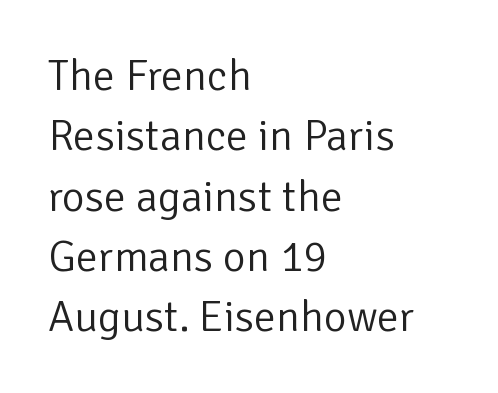
Q: Is the text bold? A: No.
Q: Is the text italic (slanted)? A: No, it is upright.
Q: Is the typeface a serif or a sans-serif typeface? A: Sans-serif.
Q: Is the text underlined? A: No.
Q: How is the paragraph aligned? A: Left-aligned.
Q: Is the spacing between letters normal or unusually wide? A: Normal.
Q: Is the spacing between lines tight, normal or loose? A: Normal.
Q: Width (condensed, normal, or wide)? A: Normal.
Q: Stroke contrast? A: Low.
Q: x-height? A: Medium.
Q: Monospaced? A: No.
